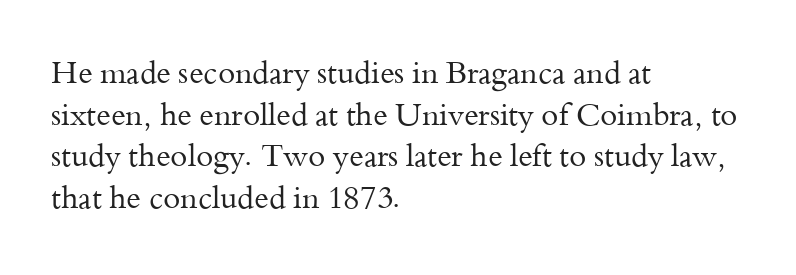
Q: Is the text bold? A: No.
Q: Is the text italic (slanted)? A: No, it is upright.
Q: Is the typeface a serif or a sans-serif typeface? A: Serif.
Q: Is the text underlined? A: No.
Q: How is the paragraph aligned? A: Left-aligned.
Q: Is the spacing between letters normal or unusually wide? A: Normal.
Q: Is the spacing between lines tight, normal or loose? A: Normal.
Q: Width (condensed, normal, or wide)? A: Normal.
Q: Stroke contrast? A: Medium.
Q: x-height? A: Small.
Q: Monospaced? A: No.
